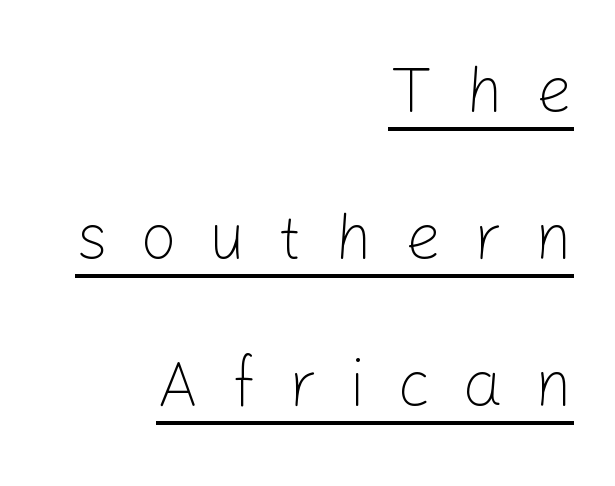
Q: Is the text bold? A: No.
Q: Is the text italic (slanted)? A: No, it is upright.
Q: Is the typeface a serif or a sans-serif typeface? A: Sans-serif.
Q: Is the text underlined? A: Yes.
Q: How is the paragraph aligned? A: Right-aligned.
Q: Is the spacing between letters normal or unusually wide? A: Unusually wide.
Q: Is the spacing between lines tight, normal or loose? A: Loose.
Q: Width (condensed, normal, or wide)? A: Normal.
Q: Stroke contrast? A: Low.
Q: x-height? A: Medium.
Q: Monospaced? A: No.
